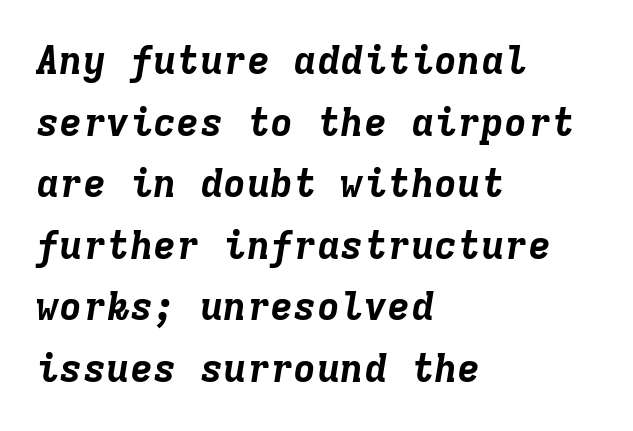
The image shows 39 px bold type, italic (leaning right), monospaced; set left-aligned, normal line spacing (1.58x), normal letter spacing, not underlined; low stroke contrast and a medium x-height.
